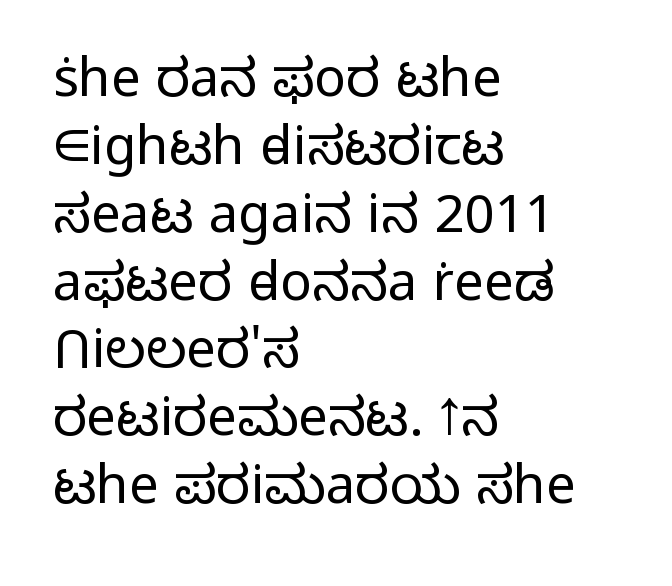
The image shows 53 px light sans-serif type, upright; set left-aligned, normal line spacing (1.28x), normal letter spacing, not underlined; low stroke contrast and a medium x-height.
